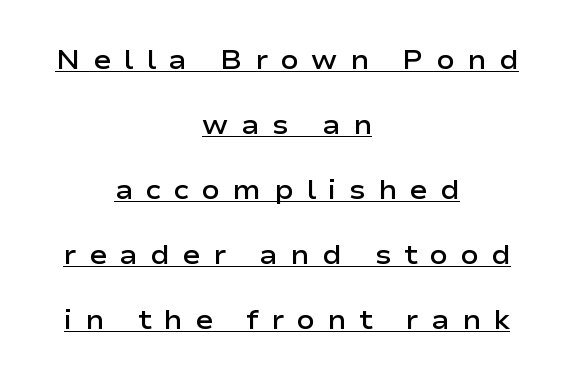
The image shows 27 px text type, upright; set centered, loose line spacing (2.41x), unusually wide letter spacing (+0.46 em), underlined.
